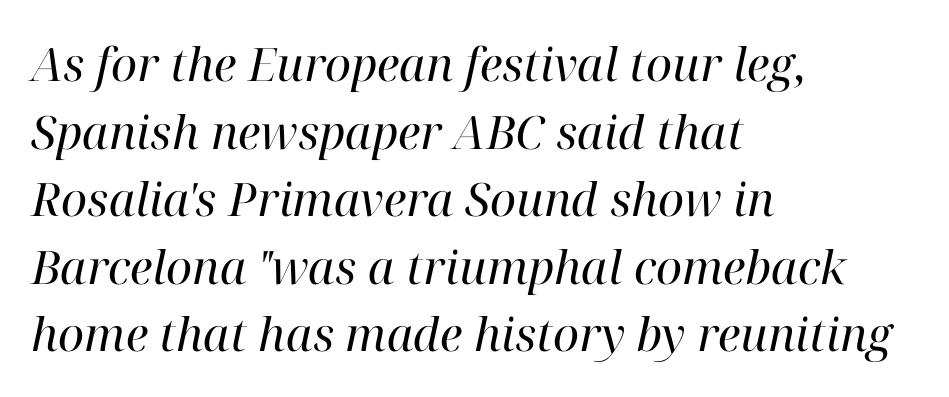
{"serif": "yes", "italic": "yes", "lean": "right", "slant_degrees": 12, "bold": "no", "weight": "regular", "width": "normal", "stroke_contrast": "high", "x_height": "medium", "monospaced": "no", "underline": "no", "align": "left", "line_spacing": "normal", "line_spacing_ratio": 1.47, "letter_spacing": "normal", "letter_spacing_em": 0.0, "glyph_px": 46}
